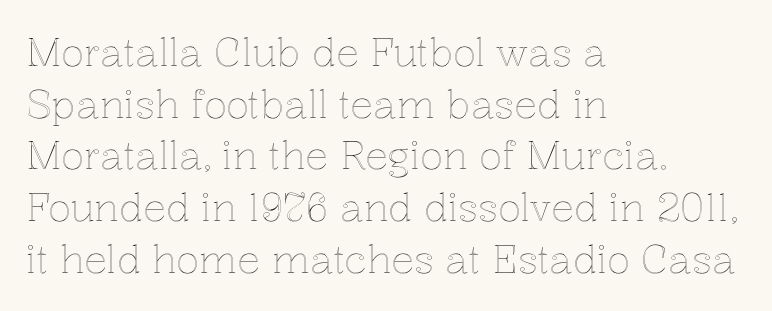
The image shows 38 px text type, upright; set left-aligned, normal line spacing (1.36x), normal letter spacing, not underlined; a medium x-height.
